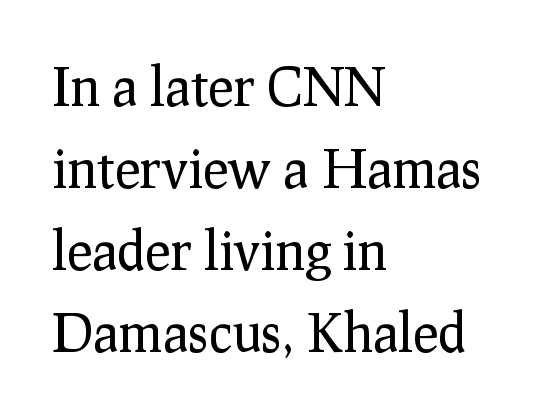
Interline gaps are of average width in this sample. Varying glyph widths throughout — classic text-font behaviour. Stems and bowls with no extra thickness — not bold. Students, note that the glyphs here touch the page at normal intervals. The face used here is seriffed, in the tradition of book romans.
